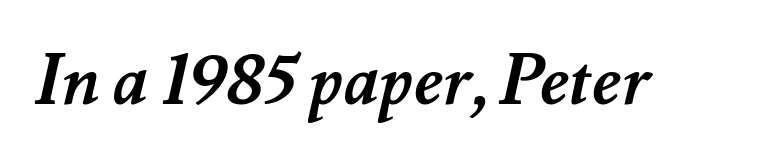
The image shows 70 px semibold type; set normal letter spacing, not underlined; medium stroke contrast and a small x-height.
